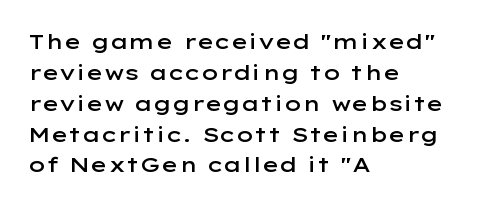
{"italic": "no", "bold": "semi", "underline": "no", "align": "left", "line_spacing": "normal", "line_spacing_ratio": 1.47, "letter_spacing": "normal", "letter_spacing_em": 0.0, "glyph_px": 21}
